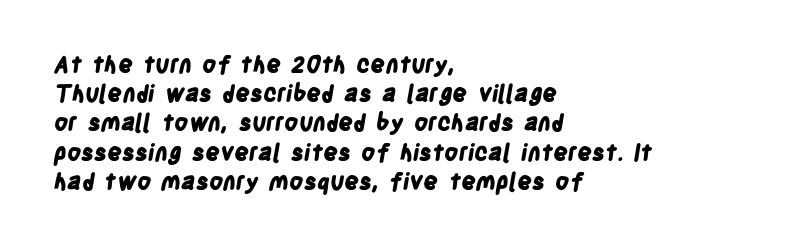
Q: Is the text bold? A: Yes.
Q: Is the text underlined? A: No.
Q: How is the paragraph aligned? A: Left-aligned.
Q: Is the spacing between letters normal or unusually wide? A: Normal.
Q: Is the spacing between lines tight, normal or loose? A: Normal.
